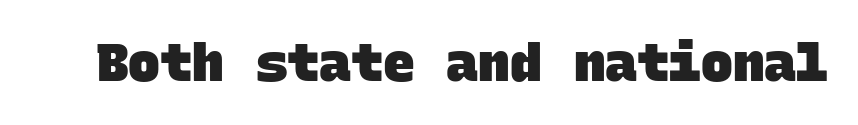
{"serif": "no", "bold": "yes", "weight": "heavy", "width": "normal", "stroke_contrast": "low", "x_height": "large", "monospaced": "yes", "underline": "no", "letter_spacing": "normal", "letter_spacing_em": 0.0, "glyph_px": 53}
